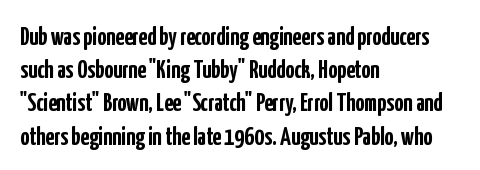
The image shows 25 px bold type, upright; set left-aligned, normal line spacing (1.33x), normal letter spacing, not underlined.
